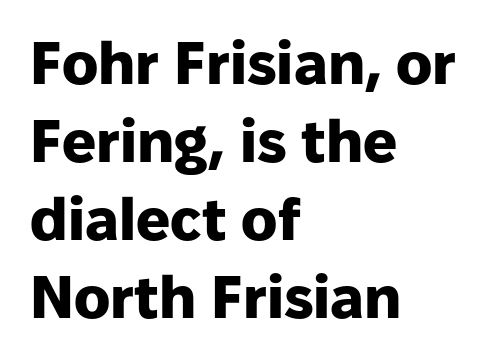
The image shows 60 px heavy sans-serif type, upright; set left-aligned, normal line spacing (1.3x), normal letter spacing, not underlined; low stroke contrast and a medium x-height.
